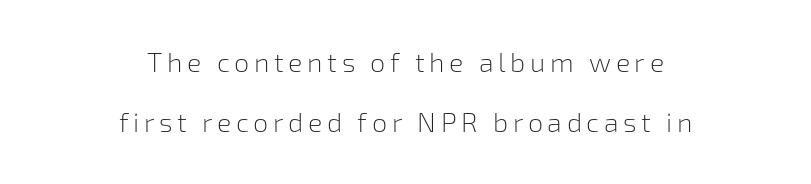
{"italic": "no", "bold": "no", "underline": "no", "align": "center", "line_spacing": "loose", "line_spacing_ratio": 2.23, "glyph_px": 27}
